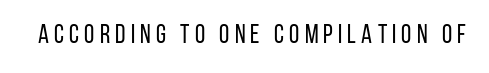
A typesetter would call this heavily tracked-out type. The lettering stays uniformly vertical, giving the passage a roman look. Each stroke keeps to a modest, everyday thickness or less. This rendering features lettering with no underline.
